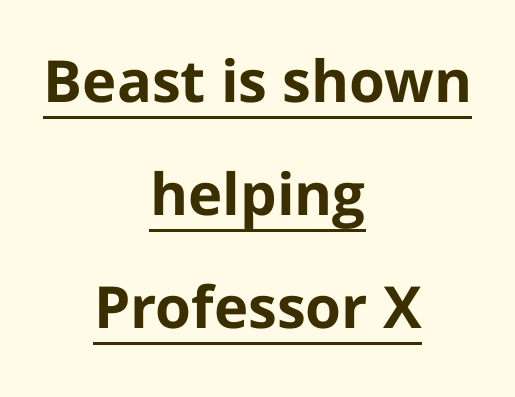
Q: Is the text bold? A: Yes.
Q: Is the text italic (slanted)? A: No, it is upright.
Q: Is the typeface a serif or a sans-serif typeface? A: Sans-serif.
Q: Is the text underlined? A: Yes.
Q: How is the paragraph aligned? A: Centered.
Q: Is the spacing between letters normal or unusually wide? A: Normal.
Q: Is the spacing between lines tight, normal or loose? A: Loose.
Q: Width (condensed, normal, or wide)? A: Normal.
Q: Stroke contrast? A: Low.
Q: x-height? A: Medium.
Q: Monospaced? A: No.
